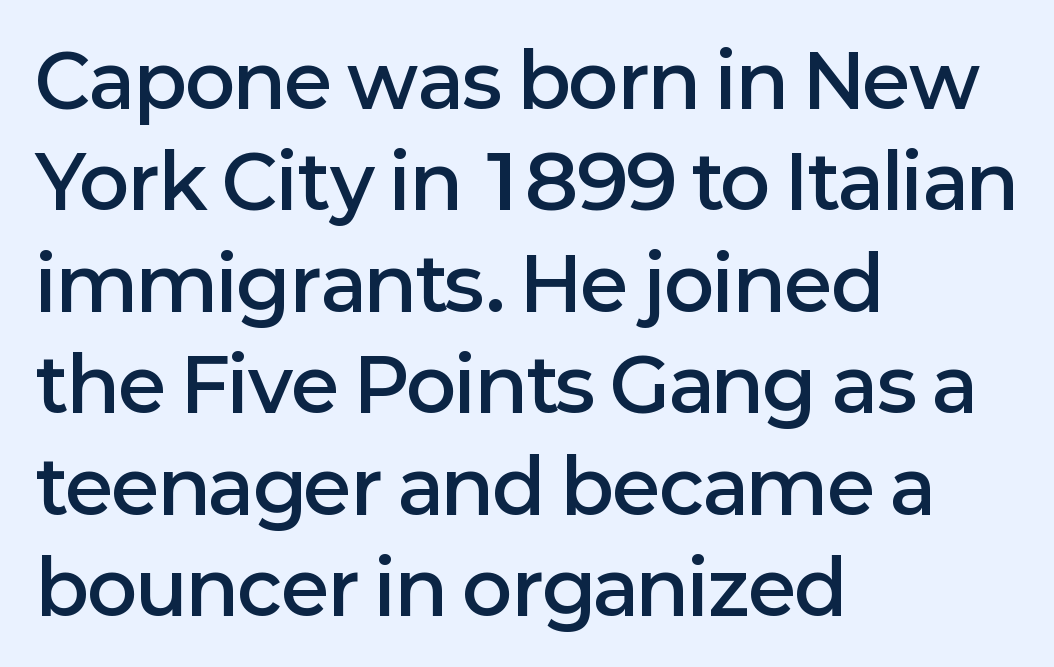
Ordinary non-slanted type is in use. Each word holds together tightly as a unit, with standard inter-letter gaps. These lines are composed in type without serifs. How heavy is the stroke? Medium-heavy — a semibold, shy of bold.
